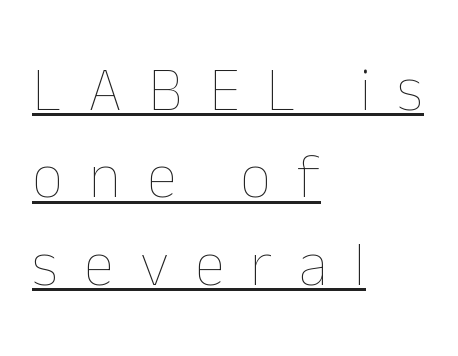
Q: Is the text bold? A: No.
Q: Is the text italic (slanted)? A: No, it is upright.
Q: Is the text underlined? A: Yes.
Q: How is the paragraph aligned? A: Left-aligned.
Q: Is the spacing between letters normal or unusually wide? A: Unusually wide.
Q: Is the spacing between lines tight, normal or loose? A: Normal.
Q: Width (condensed, normal, or wide)? A: Normal.
Q: Stroke contrast? A: Low.
Q: x-height? A: Medium.
Q: Monospaced? A: No.
